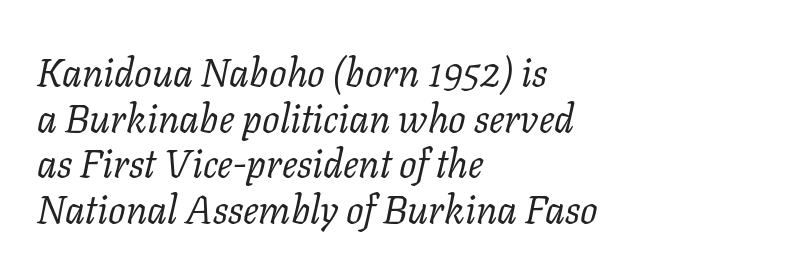
Q: Is the text bold? A: No.
Q: Is the text italic (slanted)? A: Yes, it leans right by about 11 degrees.
Q: Is the typeface a serif or a sans-serif typeface? A: Serif.
Q: Is the text underlined? A: No.
Q: How is the paragraph aligned? A: Left-aligned.
Q: Is the spacing between letters normal or unusually wide? A: Normal.
Q: Width (condensed, normal, or wide)? A: Normal.
Q: Stroke contrast? A: Low.
Q: x-height? A: Medium.
Q: Monospaced? A: No.
